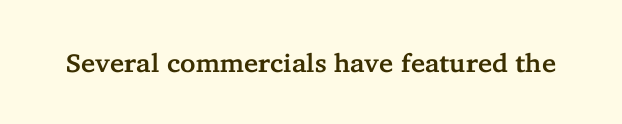
Q: Is the text italic (slanted)? A: No, it is upright.
Q: Is the text underlined? A: No.
Q: Is the spacing between letters normal or unusually wide? A: Normal.
